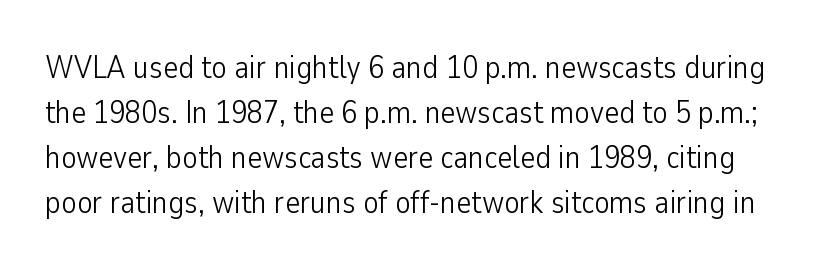
The text was rendered using a sans face with plain stroke endings. Honestly, there is no underline to notice here at all. Note the varied advance widths — an 'i' is clearly narrower than an 'm'. The typesetting does not lean heavy: it is not bold. These lines were composed using upright roman letters. Words appear dense and cohesive because spacing is normal.
